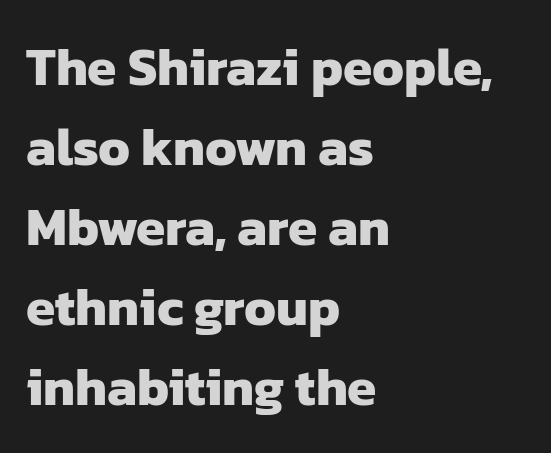
Q: Is the text bold? A: Yes.
Q: Is the typeface a serif or a sans-serif typeface? A: Sans-serif.
Q: Is the text underlined? A: No.
Q: How is the paragraph aligned? A: Left-aligned.
Q: Is the spacing between letters normal or unusually wide? A: Normal.
Q: Is the spacing between lines tight, normal or loose? A: Normal.
Q: Width (condensed, normal, or wide)? A: Normal.
Q: Stroke contrast? A: Low.
Q: x-height? A: Medium.
Q: Monospaced? A: No.
